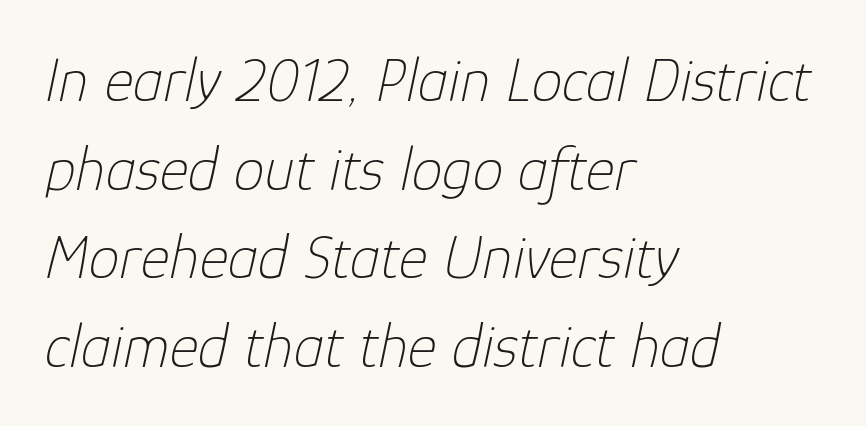
A light-to-regular cut is what we see here. Quick note: interline space is typical. Think of a printed novel: that variable character pitch is what you see here. Where is the straight margin? On the left. Short note: letters normally spaced. The gap between lines stays unmarked.
